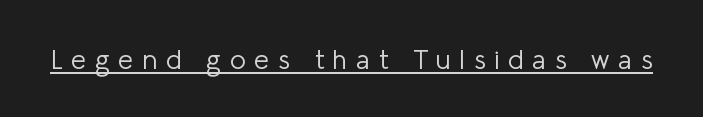
The image shows 27 px text type, upright; set unusually wide letter spacing (+0.32 em), underlined.
